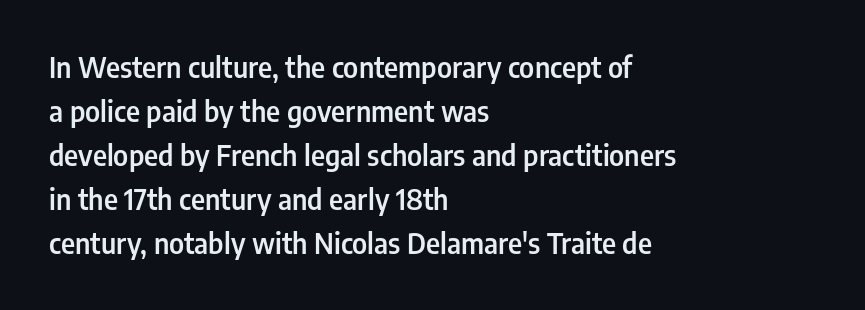
Q: Is the text bold? A: Semi-bold.
Q: Is the text italic (slanted)? A: No, it is upright.
Q: Is the typeface a serif or a sans-serif typeface? A: Sans-serif.
Q: Is the text underlined? A: No.
Q: How is the paragraph aligned? A: Left-aligned.
Q: Is the spacing between letters normal or unusually wide? A: Normal.
Q: Is the spacing between lines tight, normal or loose? A: Normal.
Q: Width (condensed, normal, or wide)? A: Condensed.
Q: Stroke contrast? A: Low.
Q: x-height? A: Medium.
Q: Monospaced? A: No.
